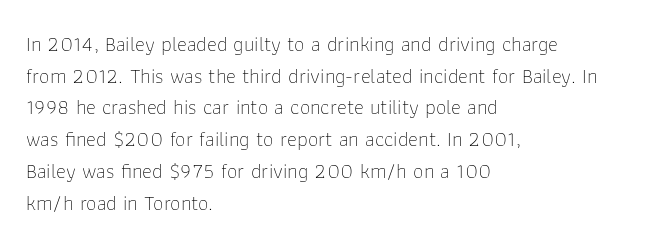
{"italic": "no", "bold": "no", "underline": "no", "align": "left", "line_spacing": "normal", "line_spacing_ratio": 1.51, "letter_spacing": "normal", "letter_spacing_em": 0.0, "glyph_px": 21}
